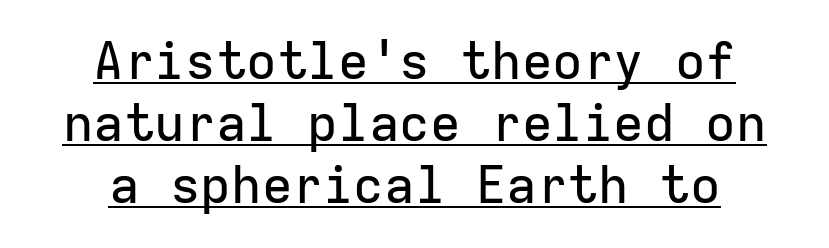
Each line of the rendering has a horizontal stroke beneath the glyphs. Are there feet on the stems? There aren't — it's a sans. The rendering keeps characters at their native spacing. Think of a typewriter: that constant character pitch is what you see here. A typesetter would mark this as roman, not italic.
